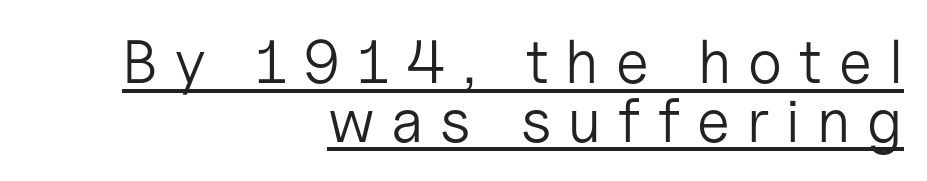
The image shows 61 px light sans-serif type, upright; set right-aligned, tight line spacing (0.96x), unusually wide letter spacing (+0.28 em), underlined; low stroke contrast and a medium x-height.
